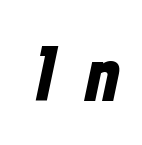
{"italic": "yes", "lean": "right", "slant_degrees": 12, "bold": "yes", "weight": "bold", "width": "condensed", "stroke_contrast": "low", "x_height": "medium", "monospaced": "no", "underline": "no", "letter_spacing": "wide", "letter_spacing_em": 0.4, "glyph_px": 77}
